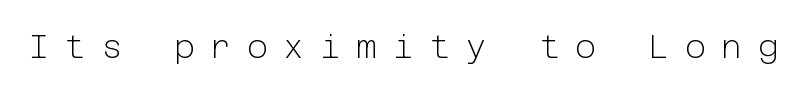
{"serif": "no", "italic": "no", "bold": "no", "weight": "light", "width": "normal", "stroke_contrast": "low", "x_height": "medium", "underline": "no", "letter_spacing": "wide", "letter_spacing_em": 0.49, "glyph_px": 32}
